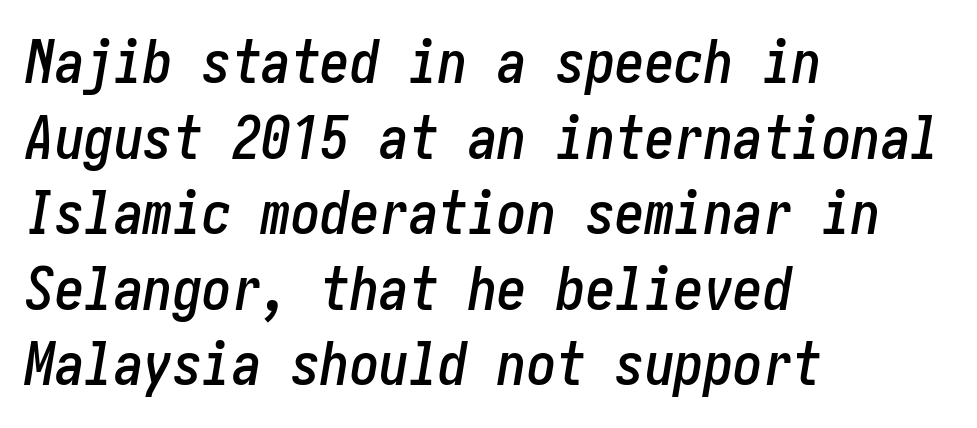
The image shows 59 px condensed type, italic (leaning right); set left-aligned, normal line spacing (1.28x), normal letter spacing, not underlined; low stroke contrast and a medium x-height.
